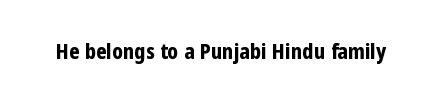
Q: Is the text bold? A: Yes.
Q: Is the text italic (slanted)? A: No, it is upright.
Q: Is the text underlined? A: No.
Q: Is the spacing between letters normal or unusually wide? A: Normal.
